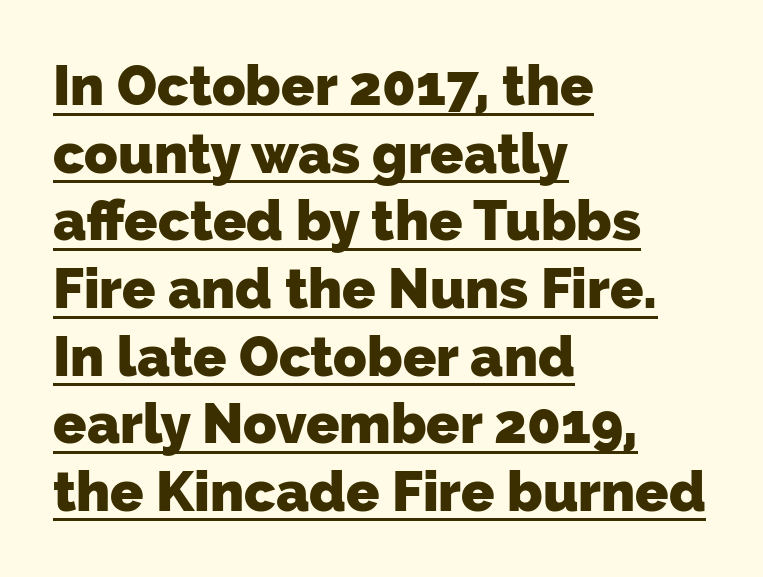
Letter spacing: default. Unlike a traditional serif, this face leaves its strokes unadorned. Short and long lines alike share a common starting point at left. The passage shown is typed in a proportional face where columns would drift. As a designer I'd log this as weight 700, bold.
